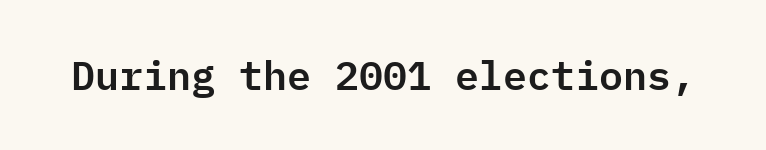
{"serif": "no", "italic": "no", "width": "normal", "stroke_contrast": "low", "x_height": "medium", "monospaced": "yes", "underline": "no", "letter_spacing": "normal", "letter_spacing_em": 0.0, "glyph_px": 40}
